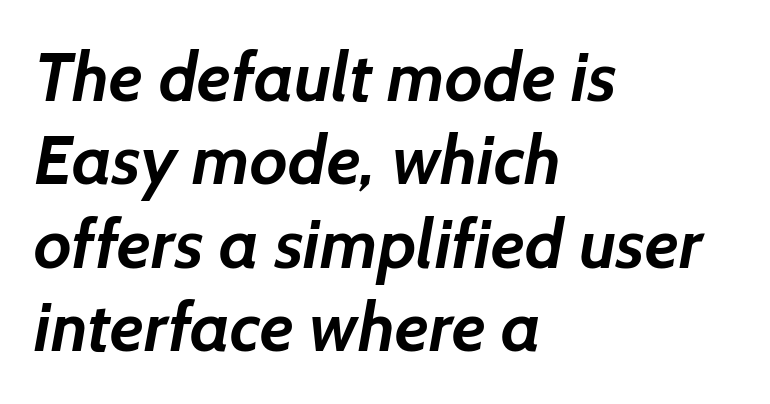
Proportional: the letters do not fall into vertical columns. You'd pick this weight for a headline — it's a proper bold. Classification — sans serif. This rendering uses left alignment, leaving the right contour irregular.
